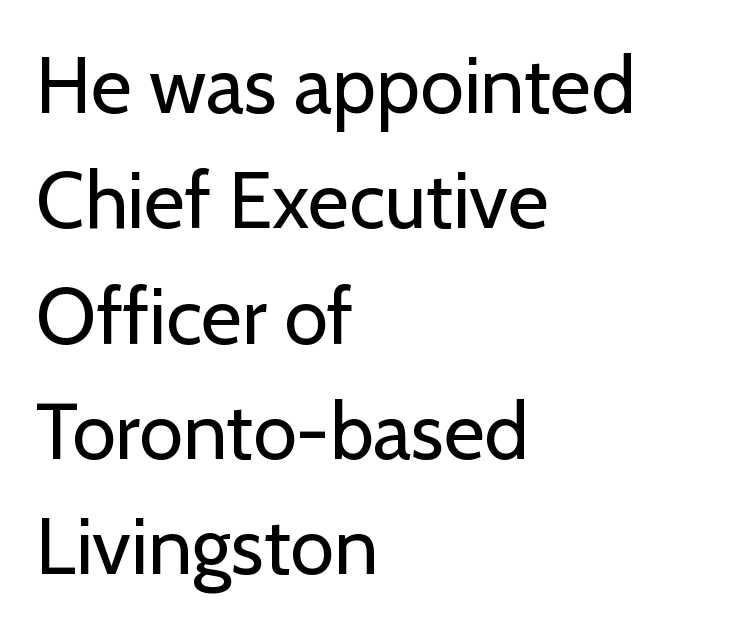
The image shows 79 px regular-weight sans-serif type, upright; set left-aligned, normal line spacing (1.46x), normal letter spacing, not underlined; low stroke contrast and a medium x-height.
